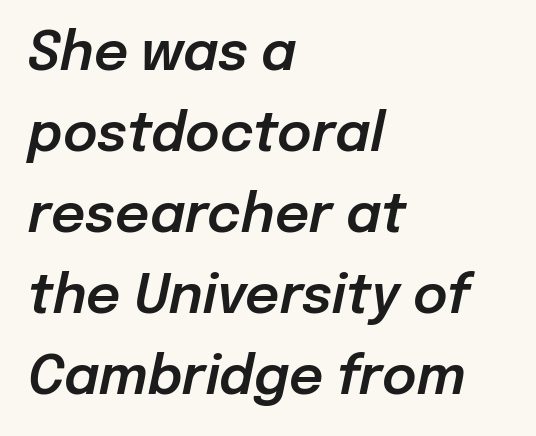
The image shows 53 px text type, italic (leaning right); set left-aligned, normal line spacing (1.53x), normal letter spacing, not underlined; low stroke contrast and a medium x-height.
